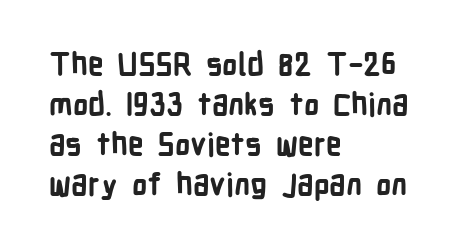
Q: Is the text bold? A: Yes.
Q: Is the text italic (slanted)? A: No, it is upright.
Q: Is the typeface a serif or a sans-serif typeface? A: Sans-serif.
Q: Is the text underlined? A: No.
Q: How is the paragraph aligned? A: Left-aligned.
Q: Is the spacing between letters normal or unusually wide? A: Normal.
Q: Is the spacing between lines tight, normal or loose? A: Normal.
Q: Width (condensed, normal, or wide)? A: Condensed.
Q: Stroke contrast? A: Low.
Q: x-height? A: Medium.
Q: Monospaced? A: No.
